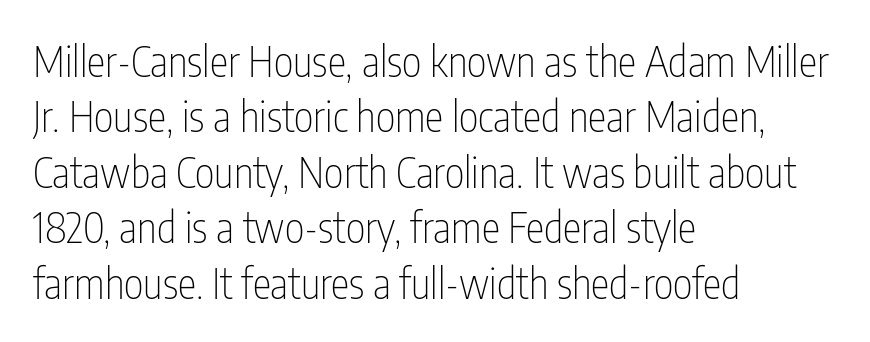
The image shows 42 px thin, condensed sans-serif type, upright; set left-aligned, normal line spacing (1.32x), normal letter spacing, not underlined; low stroke contrast and a medium x-height.
